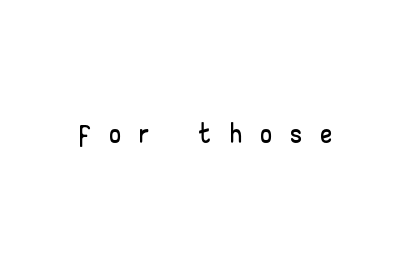
The image shows 42 px wide sans-serif type, upright; set unusually wide letter spacing (+0.48 em), not underlined; low stroke contrast and a small x-height.
